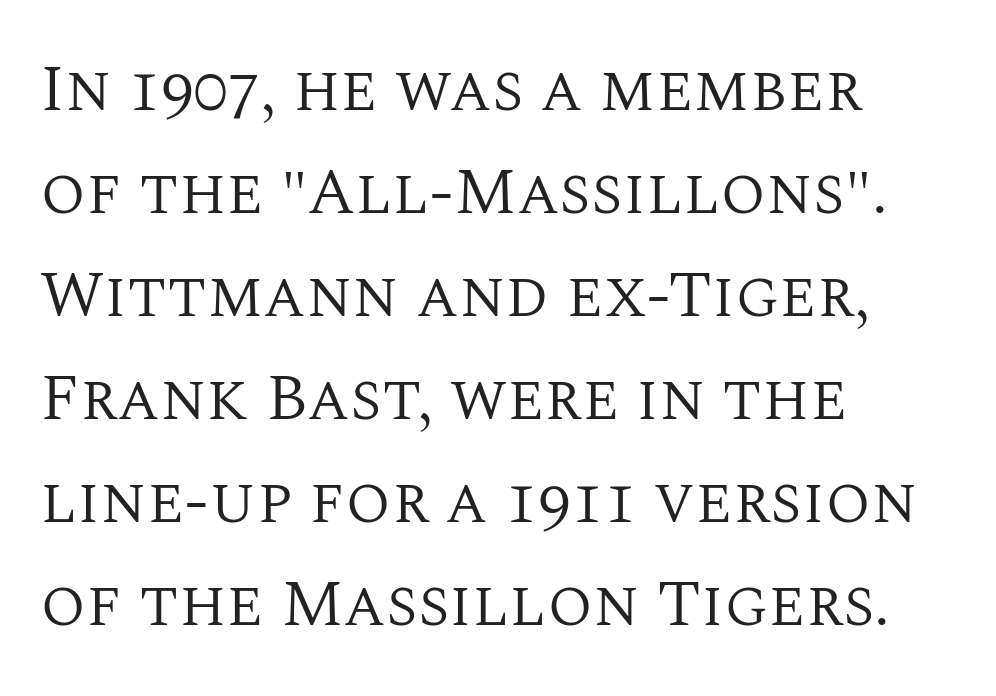
Casual observation: everything's shoved over to the left. The rows are spaced the way most documents space them. The font is comparable to plain body text, perhaps lighter. Every stem runs plumb, perpendicular to the baseline. Default kerning and tracking; the words read as compact shapes. Check the space under the baseline: it is left empty.
